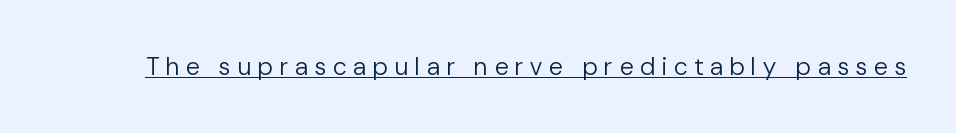
{"italic": "no", "bold": "no", "underline": "yes", "letter_spacing": "wide", "letter_spacing_em": 0.29, "glyph_px": 25}
